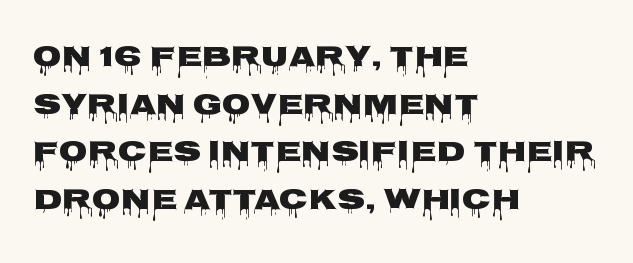
{"serif": "no", "italic": "no", "width": "wide", "stroke_contrast": "low", "x_height": "large", "monospaced": "no", "underline": "no", "align": "left", "line_spacing": "normal", "line_spacing_ratio": 1.59, "letter_spacing": "normal", "letter_spacing_em": 0.0, "glyph_px": 30}
